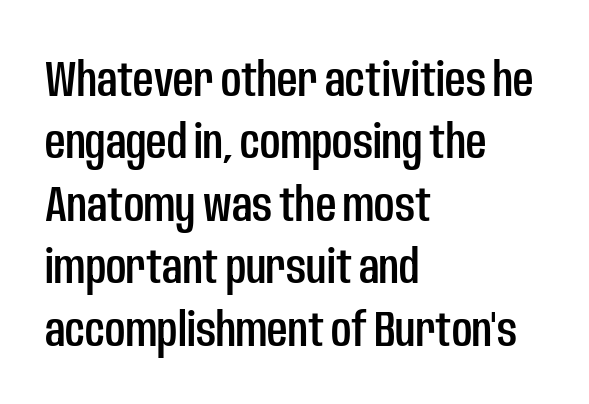
Unlike a traditional serif, this face leaves its strokes unadorned. Nobody drew a line under any word here. Italic? Not at all — the glyphs are vertical. The leading is moderate, giving the passage an even texture.
